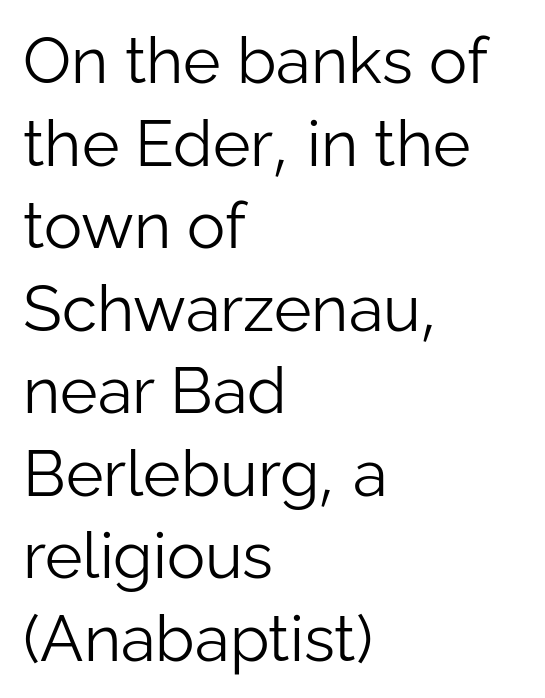
{"serif": "no", "italic": "no", "bold": "no", "weight": "light", "width": "normal", "stroke_contrast": "low", "x_height": "medium", "monospaced": "no", "underline": "no", "align": "left", "line_spacing": "normal", "line_spacing_ratio": 1.29, "letter_spacing": "normal", "letter_spacing_em": 0.0, "glyph_px": 64}
